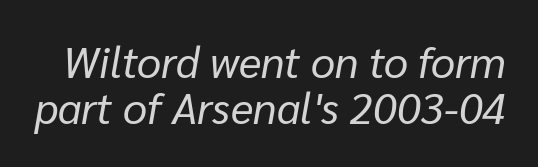
Q: Is the text bold? A: No.
Q: Is the text italic (slanted)? A: Yes, it leans right by about 10 degrees.
Q: Is the text underlined? A: No.
Q: Is the spacing between letters normal or unusually wide? A: Normal.
Q: Is the spacing between lines tight, normal or loose? A: Tight.
Q: Width (condensed, normal, or wide)? A: Normal.
Q: Stroke contrast? A: Low.
Q: x-height? A: Medium.
Q: Monospaced? A: No.
